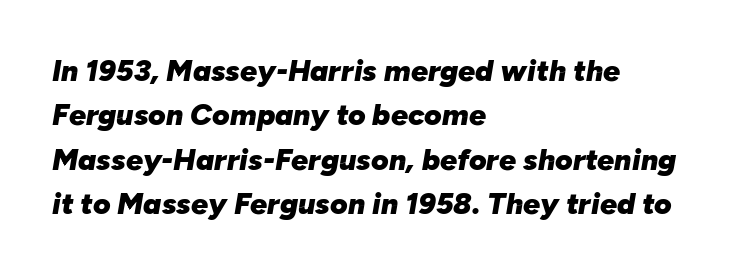
Q: Is the text bold? A: Yes.
Q: Is the text italic (slanted)? A: Yes, it leans right by about 10 degrees.
Q: Is the text underlined? A: No.
Q: How is the paragraph aligned? A: Left-aligned.
Q: Is the spacing between letters normal or unusually wide? A: Normal.
Q: Is the spacing between lines tight, normal or loose? A: Normal.
Q: Width (condensed, normal, or wide)? A: Normal.
Q: Stroke contrast? A: Low.
Q: x-height? A: Medium.
Q: Monospaced? A: No.
